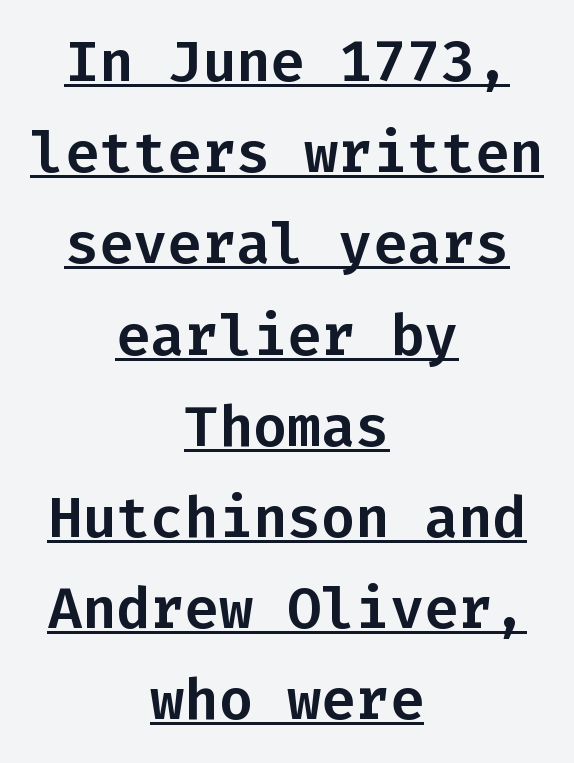
Q: Is the text italic (slanted)? A: No, it is upright.
Q: Is the typeface a serif or a sans-serif typeface? A: Sans-serif.
Q: Is the text underlined? A: Yes.
Q: How is the paragraph aligned? A: Centered.
Q: Is the spacing between letters normal or unusually wide? A: Normal.
Q: Is the spacing between lines tight, normal or loose? A: Normal.
Q: Width (condensed, normal, or wide)? A: Normal.
Q: Stroke contrast? A: Low.
Q: x-height? A: Medium.
Q: Monospaced? A: Yes.
